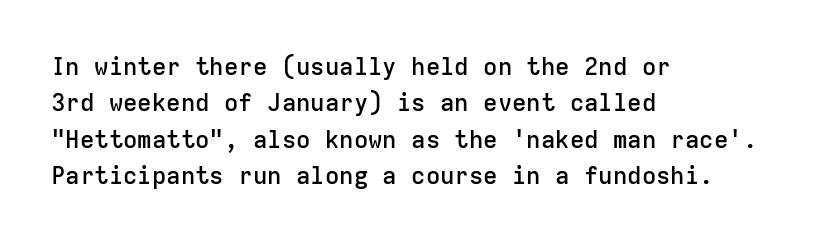
These lines keep a tight, regular rhythm from letter to letter. The foot of each line stays bare and open. The rag falls on the right side of this text block. The designer left line spacing at the default.
